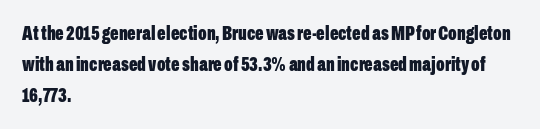
A student would call this left alignment; a typographer would say flush left, rag right. Any mark beneath the type? The region is blank. A dark, heavy texture on the line: the type is bold. The leading is moderate, giving the passage an even texture. The gaps between neighbouring characters are ordinary and unremarkable. The axis of the letterforms is exactly vertical.
